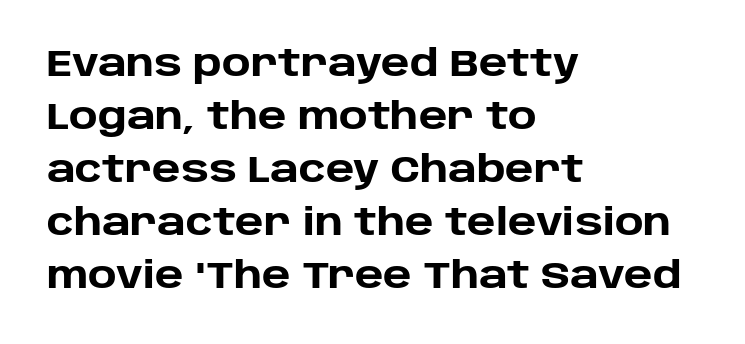
Q: Is the text bold? A: Yes.
Q: Is the text italic (slanted)? A: No, it is upright.
Q: Is the typeface a serif or a sans-serif typeface? A: Sans-serif.
Q: Is the text underlined? A: No.
Q: How is the paragraph aligned? A: Left-aligned.
Q: Is the spacing between letters normal or unusually wide? A: Normal.
Q: Is the spacing between lines tight, normal or loose? A: Normal.
Q: Width (condensed, normal, or wide)? A: Normal.
Q: Stroke contrast? A: Low.
Q: x-height? A: Large.
Q: Monospaced? A: No.
